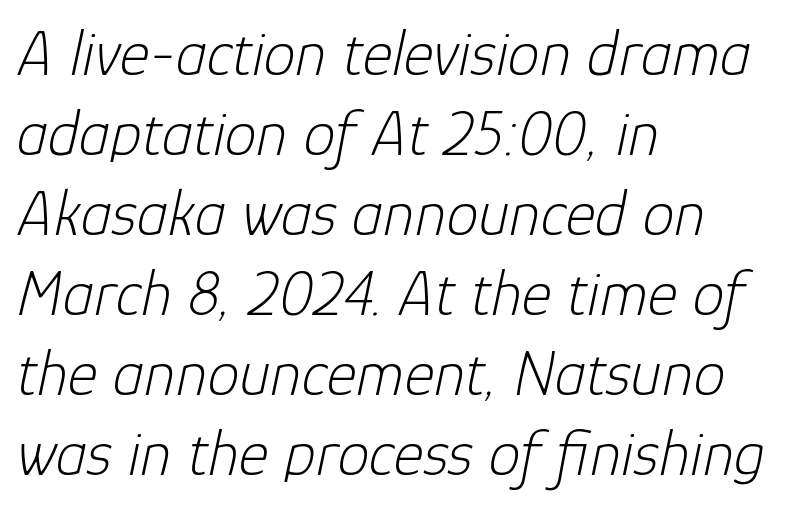
{"italic": "yes", "lean": "right", "slant_degrees": 12, "bold": "no", "weight": "light", "width": "normal", "stroke_contrast": "low", "x_height": "medium", "monospaced": "no", "underline": "no", "align": "left", "line_spacing": "normal", "line_spacing_ratio": 1.25, "letter_spacing": "normal", "letter_spacing_em": 0.0, "glyph_px": 64}
